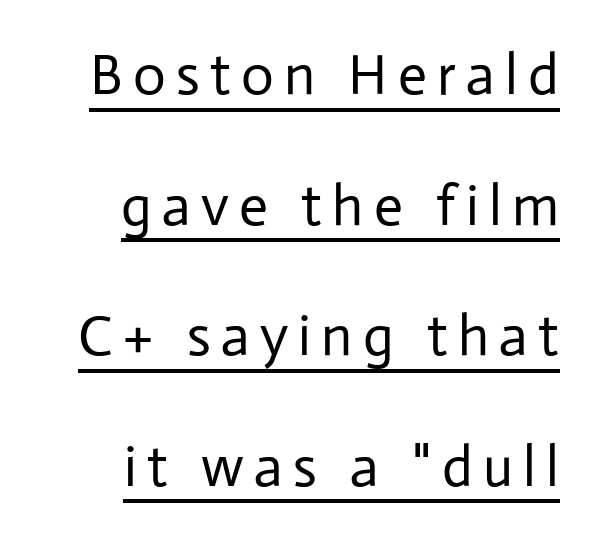
You can see a thin bar hugging the bottom of the glyphs. This sample uses an upright cut, with every glyph sitting square on the baseline. Vertically, the passage feels expansive, rows floating well apart. Each stroke keeps to a modest, everyday thickness or less.
